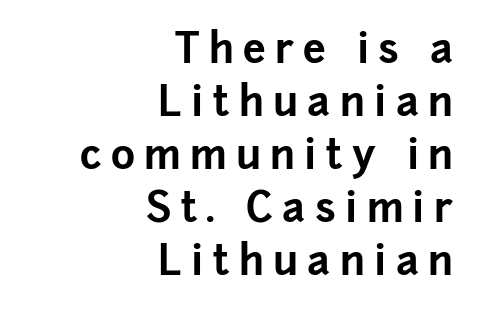
The image shows 41 px bold sans-serif type, upright; set right-aligned, normal line spacing (1.29x), unusually wide letter spacing (+0.23 em), not underlined; low stroke contrast and a medium x-height.
